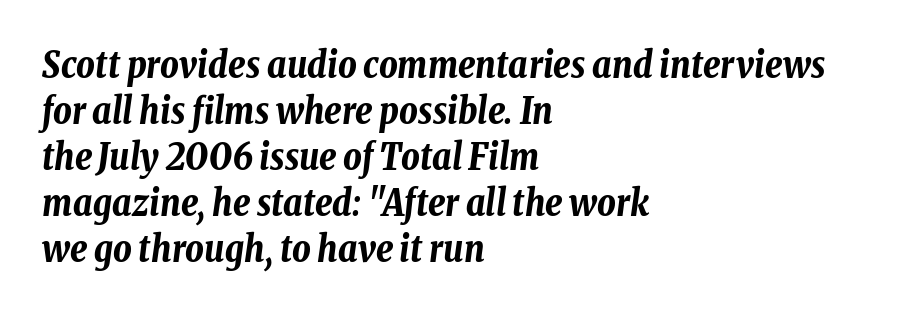
{"italic": "yes", "lean": "right", "slant_degrees": 8, "bold": "yes", "weight": "bold", "width": "condensed", "stroke_contrast": "low", "x_height": "medium", "monospaced": "no", "underline": "no", "align": "left", "line_spacing": "normal", "line_spacing_ratio": 1.28, "letter_spacing": "normal", "letter_spacing_em": 0.0, "glyph_px": 36}
